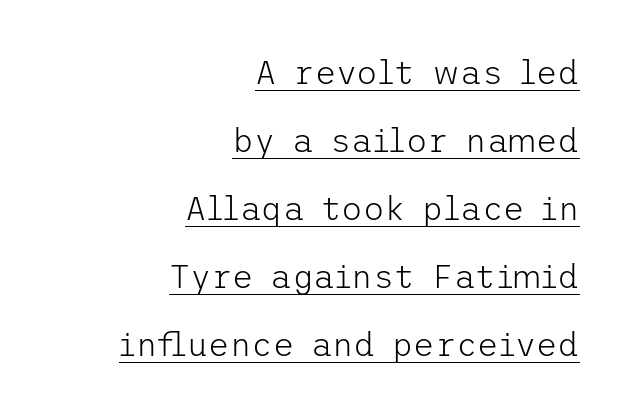
{"serif": "no", "italic": "no", "bold": "no", "weight": "light", "width": "normal", "stroke_contrast": "low", "x_height": "medium", "underline": "yes", "align": "right", "line_spacing": "loose", "line_spacing_ratio": 2.06, "letter_spacing": "normal", "letter_spacing_em": 0.0, "glyph_px": 33}
